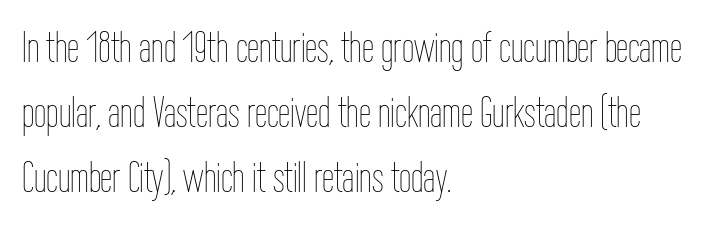
Q: Is the text bold? A: No.
Q: Is the text italic (slanted)? A: No, it is upright.
Q: Is the text underlined? A: No.
Q: How is the paragraph aligned? A: Left-aligned.
Q: Is the spacing between letters normal or unusually wide? A: Normal.
Q: Is the spacing between lines tight, normal or loose? A: Normal.
Q: Width (condensed, normal, or wide)? A: Condensed.
Q: Stroke contrast? A: Low.
Q: x-height? A: Medium.
Q: Monospaced? A: No.
